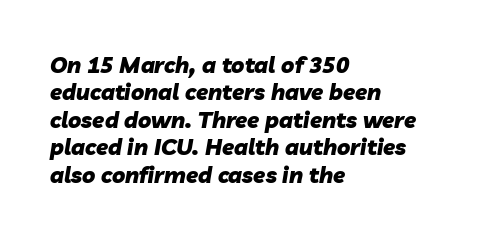
{"italic": "yes", "lean": "right", "slant_degrees": 10, "bold": "yes", "underline": "no", "align": "left", "line_spacing": "normal", "line_spacing_ratio": 1.25, "letter_spacing": "normal", "letter_spacing_em": 0.0, "glyph_px": 22}
